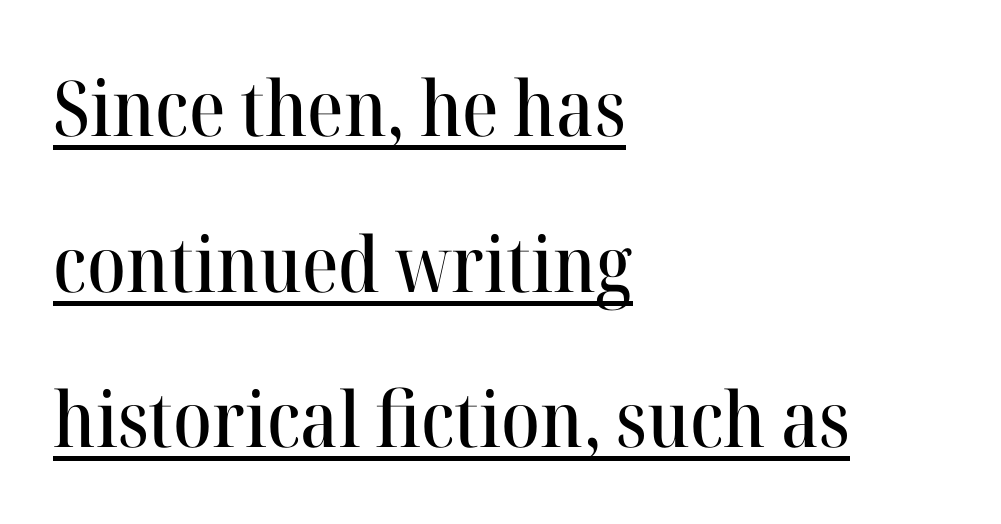
The image shows 77 px serif type, upright; set left-aligned, loose line spacing (2.02x), normal letter spacing, underlined; high stroke contrast and a medium x-height.
